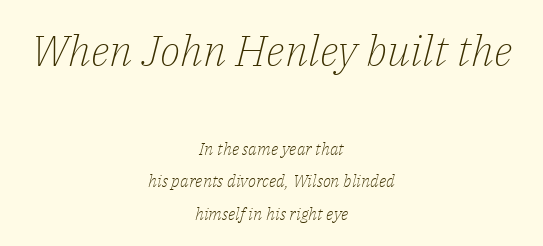
Glance below the letters and you will spot only blank space. The passage shown stacks its lines with a broad gap. This rendering leaves character spacing at its baseline value. Think standard paragraph weight, or any step lighter than that. Old-style or modern, the face here clearly has serifs.
